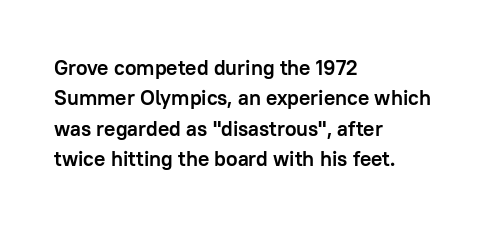
Notice how the stems are strictly vertical — no italics here. These words are printed bold, with thick strokes throughout. Leading: standard. You could call the tracking neutral — neither tight nor loose. The rendering anchors every line to the left-hand side. The words here are not underlined.
